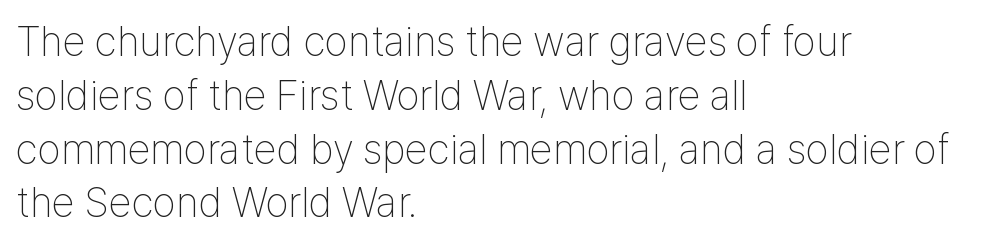
{"serif": "no", "italic": "no", "bold": "no", "weight": "thin", "width": "condensed", "stroke_contrast": "low", "x_height": "medium", "monospaced": "no", "underline": "no", "align": "left", "line_spacing": "normal", "line_spacing_ratio": 1.28, "letter_spacing": "normal", "letter_spacing_em": 0.0, "glyph_px": 42}
